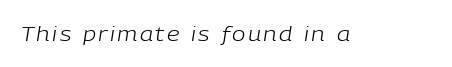
Q: Is the text bold? A: No.
Q: Is the text italic (slanted)? A: Yes, it leans right by about 9 degrees.
Q: Is the text underlined? A: No.
